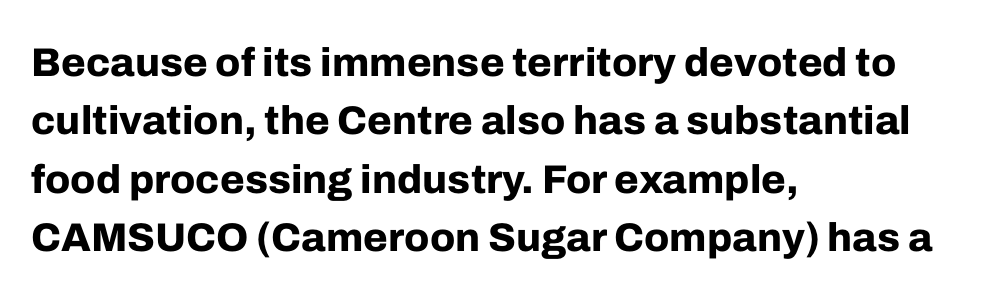
The compositor pushed each line to the left boundary. Caption: standard tracking, unaltered. A clean baseline with only descenders dipping below it. Varying glyph widths throughout — classic text-font behaviour. Reading down the column, the eye jumps a familiar distance to each next line. A dark, heavy texture on the line: the type is bold.
